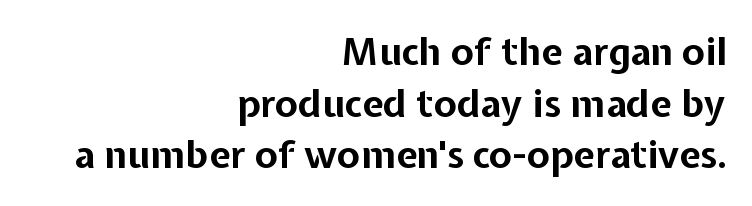
The image shows 38 px bold sans-serif type, upright; set right-aligned, normal line spacing (1.36x), normal letter spacing, not underlined; low stroke contrast and a medium x-height.
